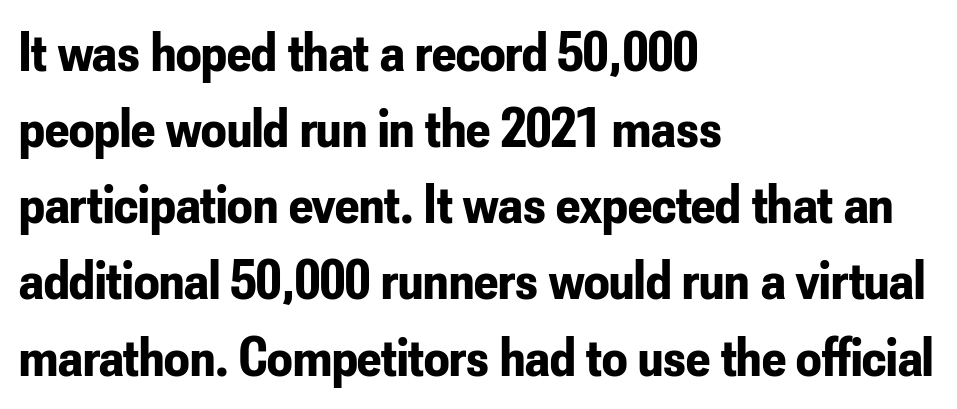
The image shows 56 px bold, condensed sans-serif type, upright; set left-aligned, normal line spacing (1.36x), normal letter spacing, not underlined; low stroke contrast and a small x-height.
